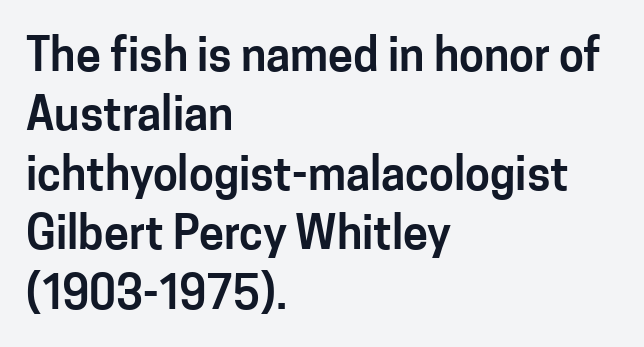
{"serif": "no", "italic": "no", "width": "normal", "stroke_contrast": "low", "x_height": "medium", "monospaced": "no", "underline": "no", "align": "left", "line_spacing": "normal", "line_spacing_ratio": 1.32, "letter_spacing": "normal", "letter_spacing_em": 0.0, "glyph_px": 45}
